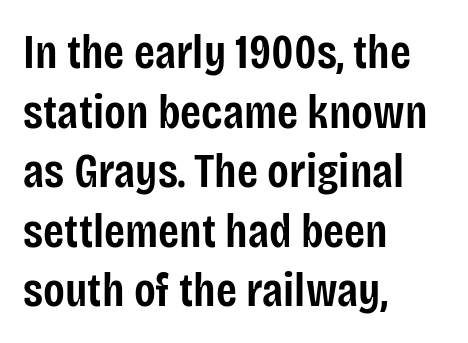
Nothing sits at the stroke ends, so this counts as sans-serif. The font is running at a semibold setting, under full bold. Look at the tracking — it's just the regular setting, nothing added. Each row of text sits above clean, open space. Here the designer chose a conventional face with non-uniform glyph widths. The text block is weighted toward the left margin, trailing off unevenly rightward.
